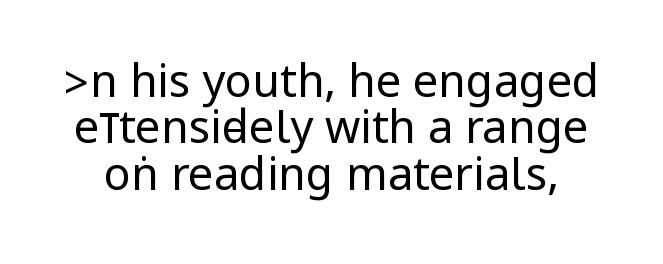
Q: Is the text bold? A: No.
Q: Is the text italic (slanted)? A: No, it is upright.
Q: Is the typeface a serif or a sans-serif typeface? A: Sans-serif.
Q: Is the text underlined? A: No.
Q: Is the spacing between letters normal or unusually wide? A: Normal.
Q: Is the spacing between lines tight, normal or loose? A: Tight.
Q: Width (condensed, normal, or wide)? A: Condensed.
Q: Stroke contrast? A: Low.
